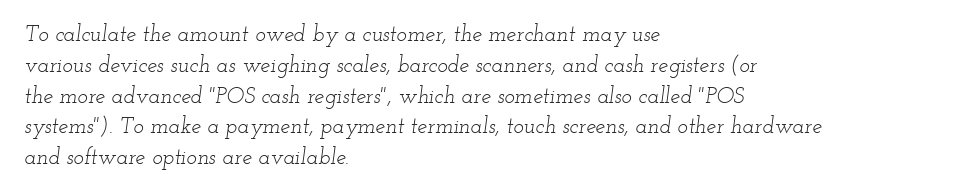
Q: Is the text bold? A: No.
Q: Is the text italic (slanted)? A: Yes, it leans right by about 12 degrees.
Q: Is the text underlined? A: No.
Q: How is the paragraph aligned? A: Left-aligned.
Q: Is the spacing between letters normal or unusually wide? A: Normal.
Q: Is the spacing between lines tight, normal or loose? A: Normal.
